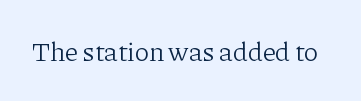
Has an underline been added? It has not. The type is set solid horizontally, with unmodified tracking. The characters are drawn with everyday or finer stroke widths. Every character sits straight up, as roman type does.
